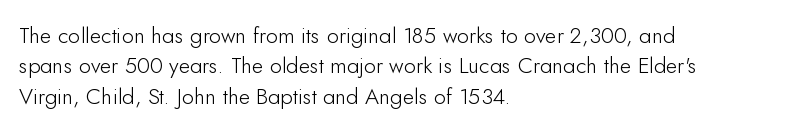
A quiet, ordinary-to-light weight characterises the typeface. The text block is weighted toward the left margin, trailing off unevenly rightward. This rendering leaves character spacing at its baseline value. Characters remain perfectly vertical along every line. The strip under each line holds only bare page.
